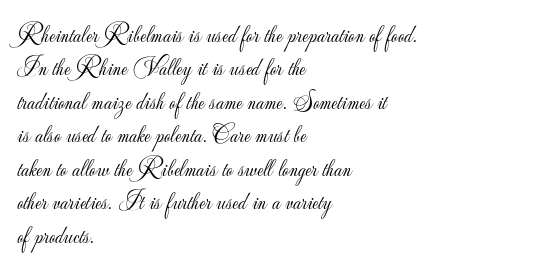
{"bold": "no", "underline": "no", "align": "left", "line_spacing": "normal", "line_spacing_ratio": 1.34, "letter_spacing": "normal", "letter_spacing_em": 0.0, "glyph_px": 25}
